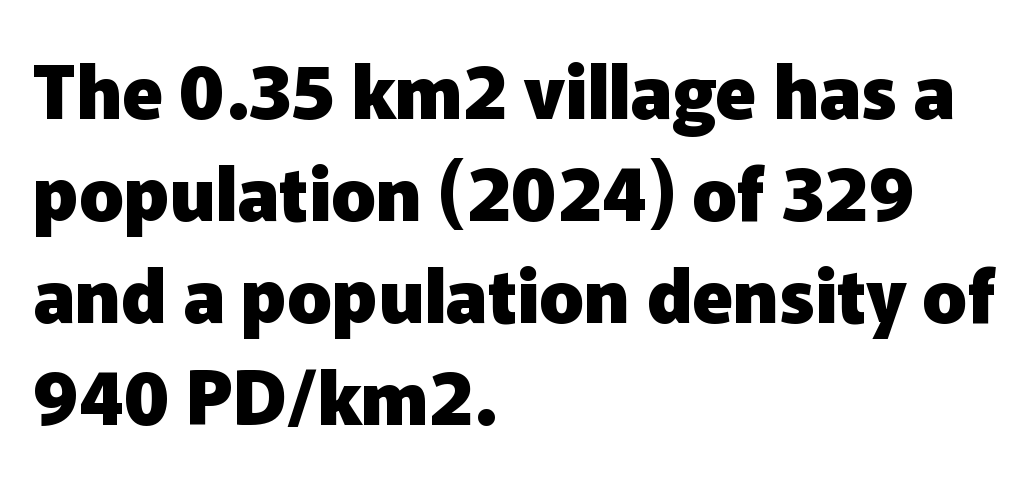
The image shows 74 px heavy sans-serif type, upright; set left-aligned, normal line spacing (1.38x), normal letter spacing, not underlined; low stroke contrast and a medium x-height.
